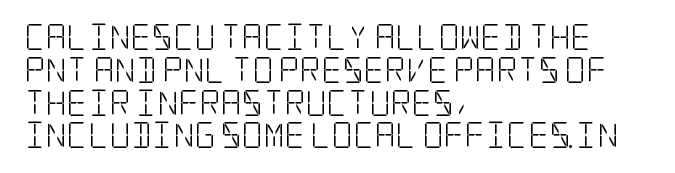
Check the space under the baseline: it is left empty. Posture: upright roman. Is the type heavy? It reads as light-to-regular instead. One-word summary of the alignment: left. The line-height multiplier appears to be the usual default.
